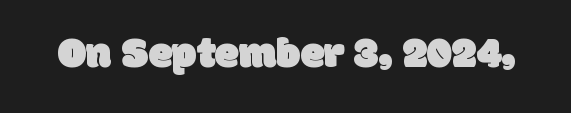
The passage shown has conventional tracking throughout. The face used here is a sans, in the tradition of grotesques and geometrics. Varying glyph widths throughout — classic text-font behaviour. Type without underlining.
